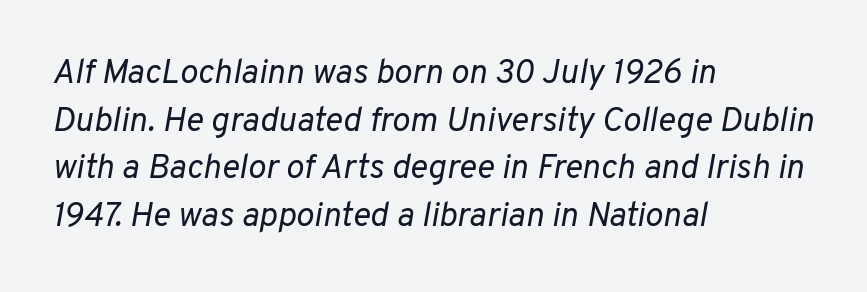
No word sits above an underline. A classic flush-left, rag-right setting is used for this passage. Ink coverage per letter is moderate at most. The rendering uses a moderate line-height, typical for paragraphs. The line texture is even and compact thanks to regular tracking. Think of a printed novel: that variable character pitch is what you see here.
